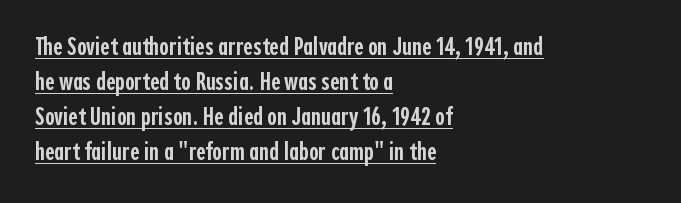
Q: Is the text bold? A: Semi-bold.
Q: Is the text italic (slanted)? A: No, it is upright.
Q: Is the text underlined? A: Yes.
Q: How is the paragraph aligned? A: Left-aligned.
Q: Is the spacing between letters normal or unusually wide? A: Normal.
Q: Is the spacing between lines tight, normal or loose? A: Normal.
